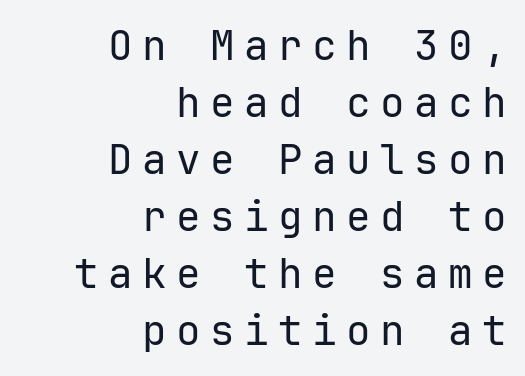
Glyph-to-glyph distance is far greater than everyday printed text. How would I describe the line gaps? Plain and ordinary. Descenders are the only things crossing below the line. Each stroke keeps to a modest, everyday thickness or less. This sample uses a sans-serif face. Where is the straight margin? On the right.
